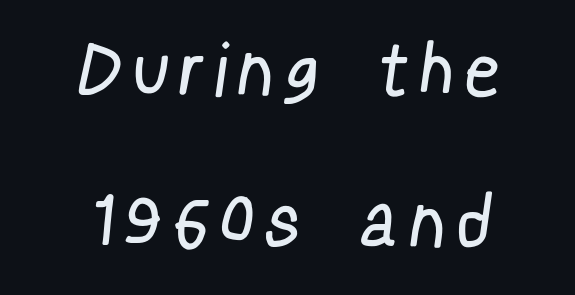
Rows of type keep a wide berth in the vertical direction. The gap between lines stays unmarked. The tracking jumps out immediately: characters are airy and widely separated. Weight: regular or lighter. The paragraph shown floats in the horizontal middle. Type style note: lacks serifs.
